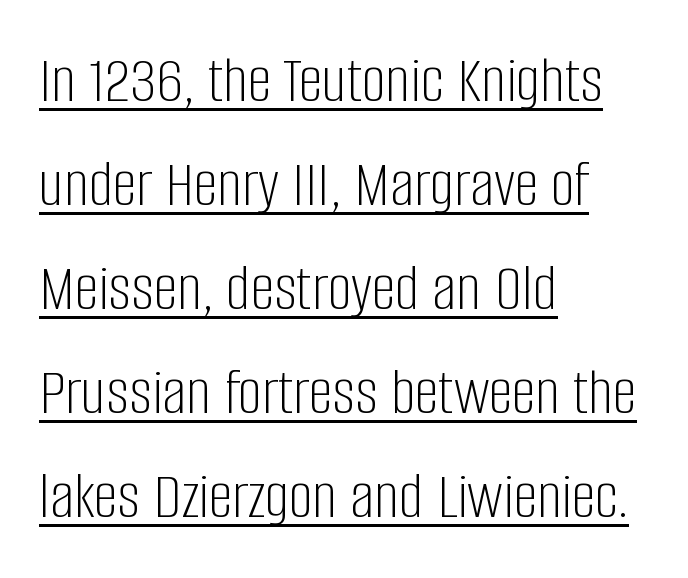
Q: Is the text bold? A: No.
Q: Is the text italic (slanted)? A: No, it is upright.
Q: Is the typeface a serif or a sans-serif typeface? A: Sans-serif.
Q: Is the text underlined? A: Yes.
Q: How is the paragraph aligned? A: Left-aligned.
Q: Is the spacing between letters normal or unusually wide? A: Normal.
Q: Is the spacing between lines tight, normal or loose? A: Normal.
Q: Width (condensed, normal, or wide)? A: Condensed.
Q: Stroke contrast? A: Low.
Q: x-height? A: Large.
Q: Monospaced? A: No.
